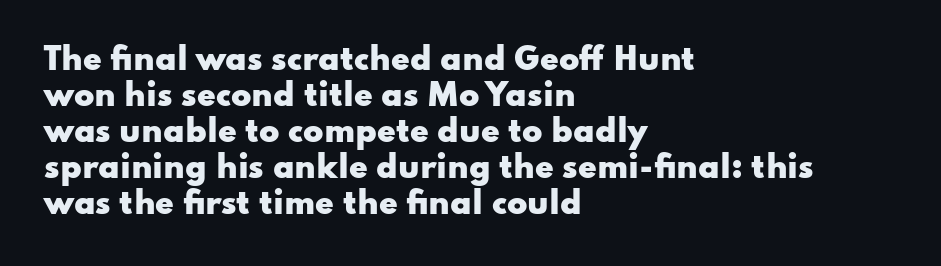
{"serif": "no", "italic": "no", "bold": "yes", "weight": "heavy", "width": "wide", "stroke_contrast": "low", "x_height": "small", "monospaced": "no", "underline": "no", "align": "left", "line_spacing_ratio": 1.2, "letter_spacing": "normal", "letter_spacing_em": 0.0, "glyph_px": 30}
